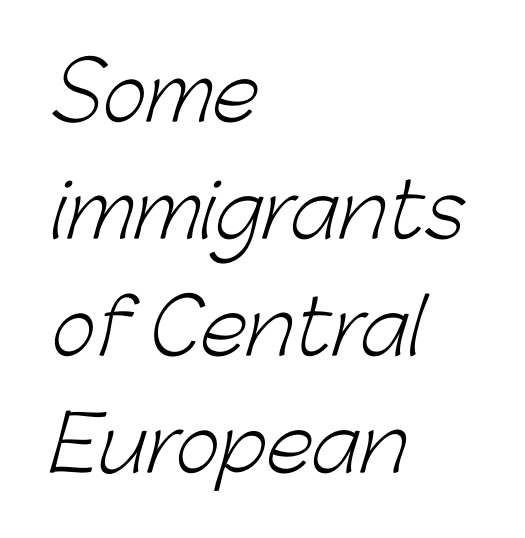
The image shows 76 px light sans-serif type; set left-aligned, normal line spacing (1.54x), normal letter spacing, not underlined; low stroke contrast and a medium x-height.
